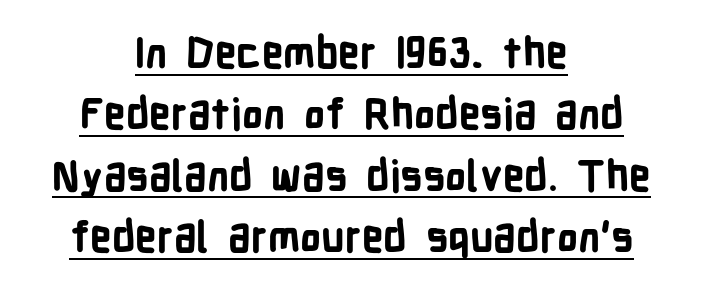
Q: Is the text bold? A: Yes.
Q: Is the text italic (slanted)? A: No, it is upright.
Q: Is the typeface a serif or a sans-serif typeface? A: Sans-serif.
Q: Is the text underlined? A: Yes.
Q: How is the paragraph aligned? A: Centered.
Q: Is the spacing between letters normal or unusually wide? A: Normal.
Q: Is the spacing between lines tight, normal or loose? A: Normal.
Q: Width (condensed, normal, or wide)? A: Condensed.
Q: Stroke contrast? A: Low.
Q: x-height? A: Medium.
Q: Monospaced? A: No.
